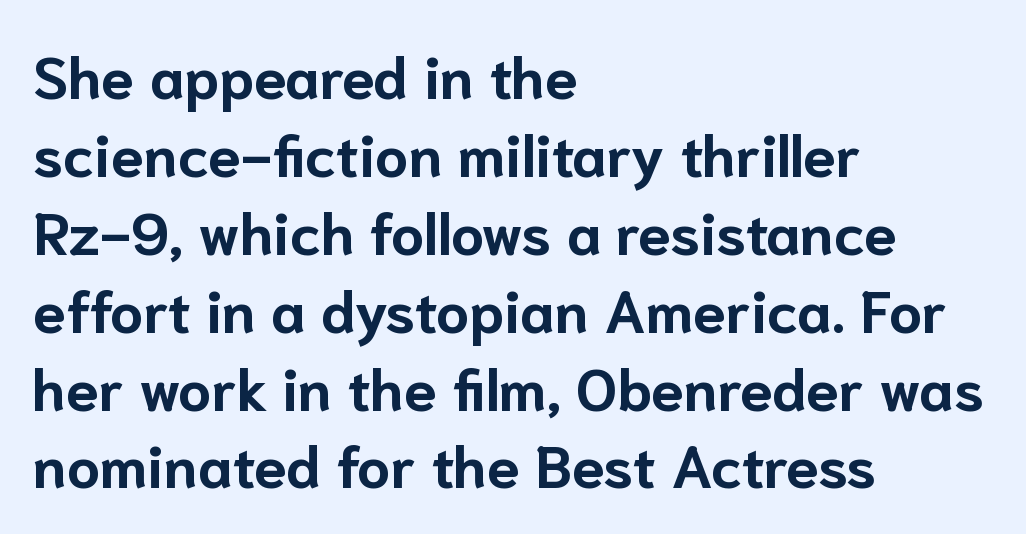
Q: Is the text bold? A: Yes.
Q: Is the text italic (slanted)? A: No, it is upright.
Q: Is the typeface a serif or a sans-serif typeface? A: Sans-serif.
Q: Is the text underlined? A: No.
Q: How is the paragraph aligned? A: Left-aligned.
Q: Is the spacing between letters normal or unusually wide? A: Normal.
Q: Is the spacing between lines tight, normal or loose? A: Normal.
Q: Width (condensed, normal, or wide)? A: Normal.
Q: Stroke contrast? A: Low.
Q: x-height? A: Medium.
Q: Monospaced? A: No.
